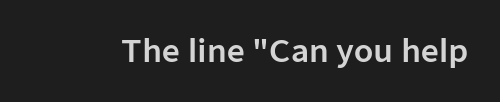
{"serif": "no", "italic": "no", "width": "normal", "stroke_contrast": "low", "x_height": "medium", "monospaced": "no", "underline": "no", "letter_spacing": "normal", "letter_spacing_em": 0.0, "glyph_px": 31}
